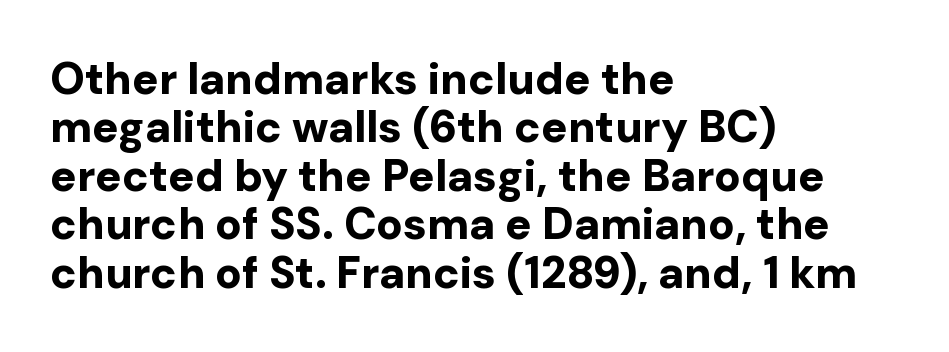
Regarding leading, the lines here are crowded together. Nobody drew a line under any word here. Is this a fixed-width face? No — the glyphs have proportional, varying widths. These lines carry a lot of weight — the face is fully bold. This is roman type, the default non-slanted kind.
